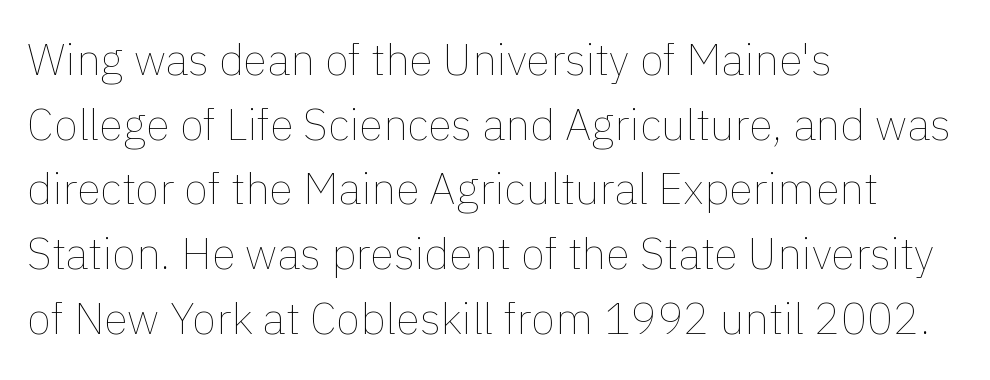
The image shows 44 px thin type, upright; set left-aligned, normal line spacing (1.47x), normal letter spacing, not underlined; low stroke contrast and a medium x-height.
